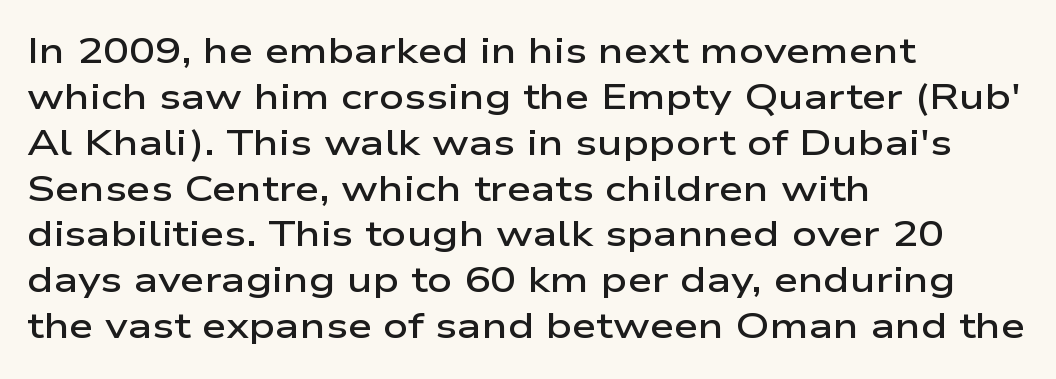
Q: Is the text bold? A: Semi-bold.
Q: Is the text italic (slanted)? A: No, it is upright.
Q: Is the typeface a serif or a sans-serif typeface? A: Sans-serif.
Q: Is the text underlined? A: No.
Q: How is the paragraph aligned? A: Left-aligned.
Q: Is the spacing between letters normal or unusually wide? A: Normal.
Q: Is the spacing between lines tight, normal or loose? A: Normal.
Q: Width (condensed, normal, or wide)? A: Wide.
Q: Stroke contrast? A: Low.
Q: x-height? A: Medium.
Q: Monospaced? A: No.
